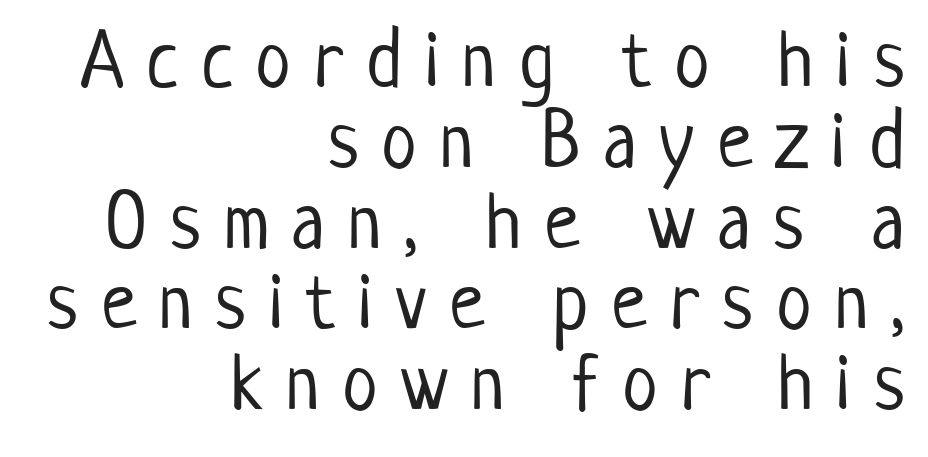
The image shows 80 px light, condensed sans-serif type, upright; set right-aligned, tight line spacing (1.01x), unusually wide letter spacing (+0.29 em), not underlined; low stroke contrast and a medium x-height.
